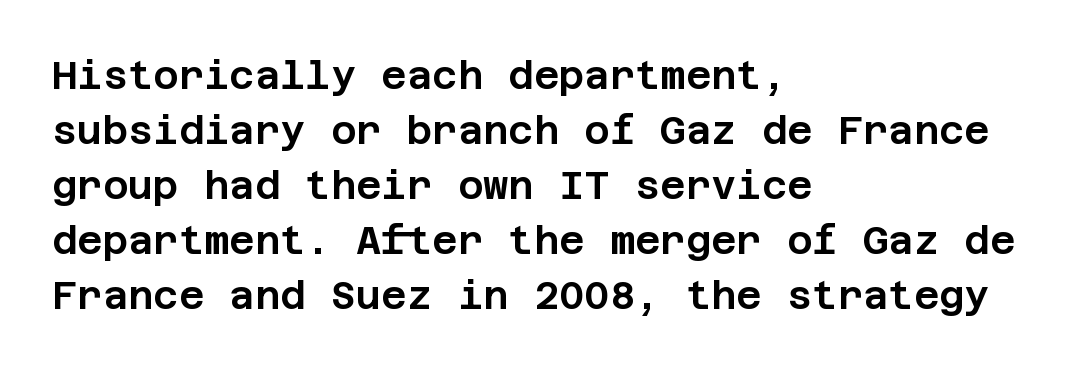
The image shows 39 px sans-serif type, upright; set left-aligned, normal line spacing (1.41x), normal letter spacing, not underlined; low stroke contrast and a large x-height.
